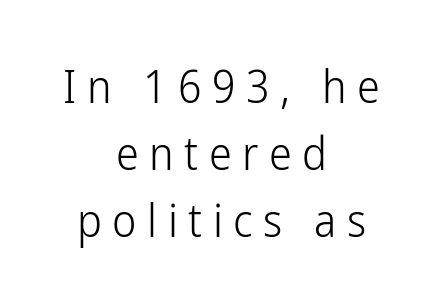
{"serif": "no", "italic": "no", "bold": "no", "weight": "light", "width": "condensed", "stroke_contrast": "low", "x_height": "medium", "monospaced": "no", "underline": "no", "align": "center", "line_spacing": "normal", "line_spacing_ratio": 1.46, "letter_spacing": "wide", "letter_spacing_em": 0.23, "glyph_px": 46}
